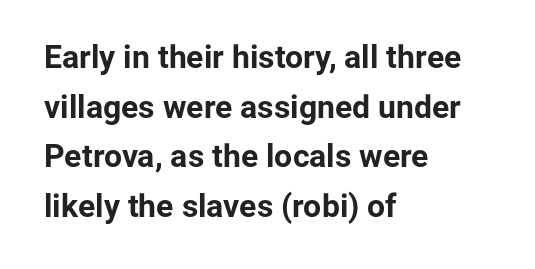
{"serif": "no", "italic": "no", "bold": "yes", "weight": "bold", "width": "normal", "stroke_contrast": "low", "x_height": "medium", "monospaced": "no", "underline": "no", "align": "left", "line_spacing": "normal", "line_spacing_ratio": 1.55, "letter_spacing": "normal", "letter_spacing_em": 0.0, "glyph_px": 32}
